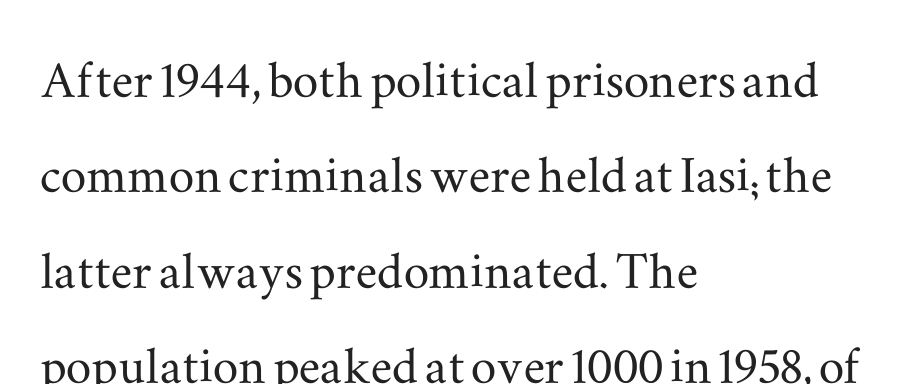
The image shows 64 px wide serif type, upright; set left-aligned, normal line spacing (1.49x), normal letter spacing, not underlined; medium stroke contrast and a small x-height.
